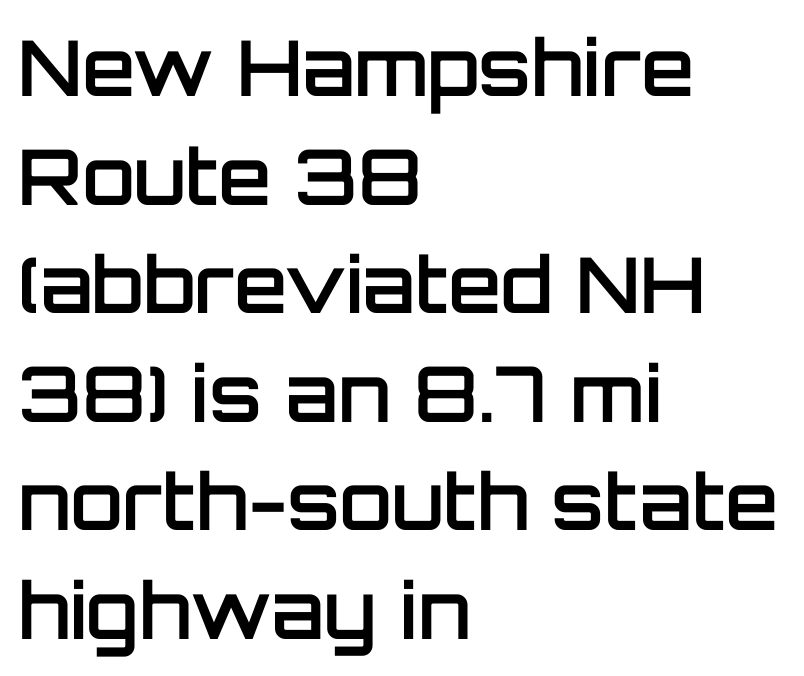
The image shows 77 px semibold sans-serif type, upright; set left-aligned, normal line spacing (1.41x), normal letter spacing, not underlined; low stroke contrast and a large x-height.
